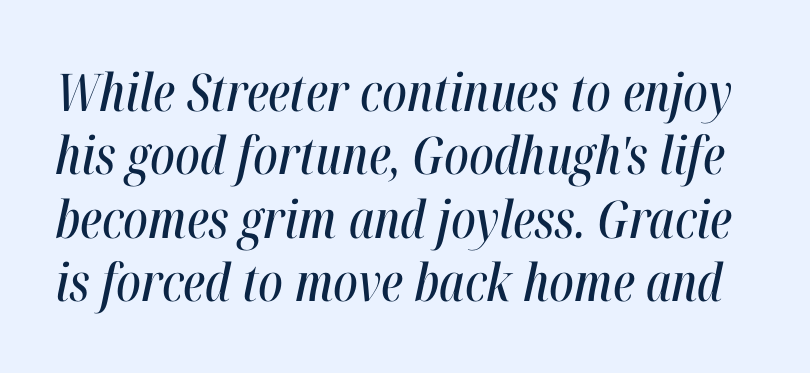
Q: Is the text italic (slanted)? A: Yes, it leans right by about 12 degrees.
Q: Is the text underlined? A: No.
Q: Is the spacing between letters normal or unusually wide? A: Normal.
Q: Width (condensed, normal, or wide)? A: Condensed.
Q: Stroke contrast? A: High.
Q: x-height? A: Medium.
Q: Monospaced? A: No.
